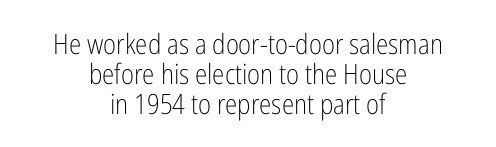
{"serif": "no", "italic": "no", "bold": "no", "weight": "light", "width": "condensed", "stroke_contrast": "low", "x_height": "medium", "monospaced": "no", "underline": "no", "align": "center", "line_spacing": "tight", "line_spacing_ratio": 1.07, "letter_spacing": "normal", "letter_spacing_em": 0.0, "glyph_px": 28}
